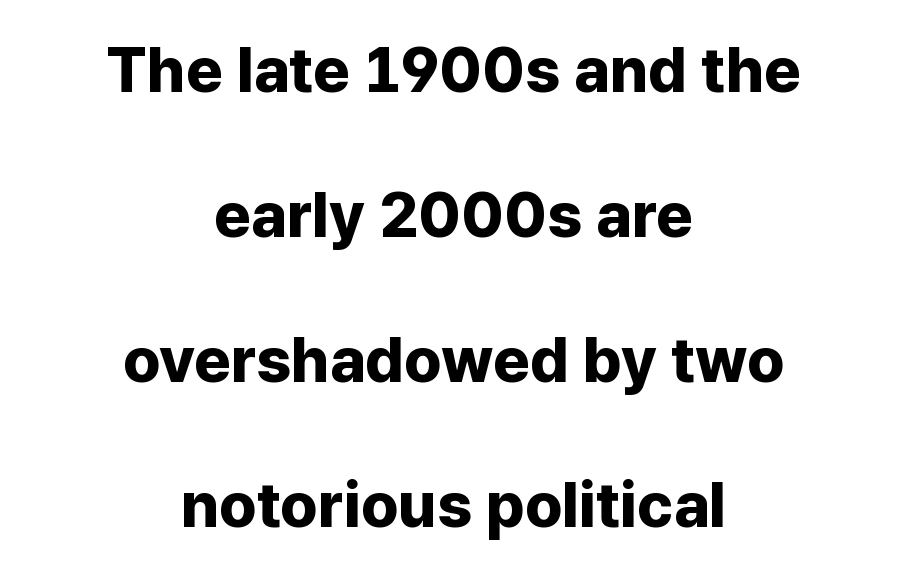
Q: Is the text bold? A: Yes.
Q: Is the text italic (slanted)? A: No, it is upright.
Q: Is the typeface a serif or a sans-serif typeface? A: Sans-serif.
Q: Is the text underlined? A: No.
Q: How is the paragraph aligned? A: Centered.
Q: Is the spacing between letters normal or unusually wide? A: Normal.
Q: Is the spacing between lines tight, normal or loose? A: Loose.
Q: Width (condensed, normal, or wide)? A: Normal.
Q: Stroke contrast? A: Low.
Q: x-height? A: Medium.
Q: Monospaced? A: No.
